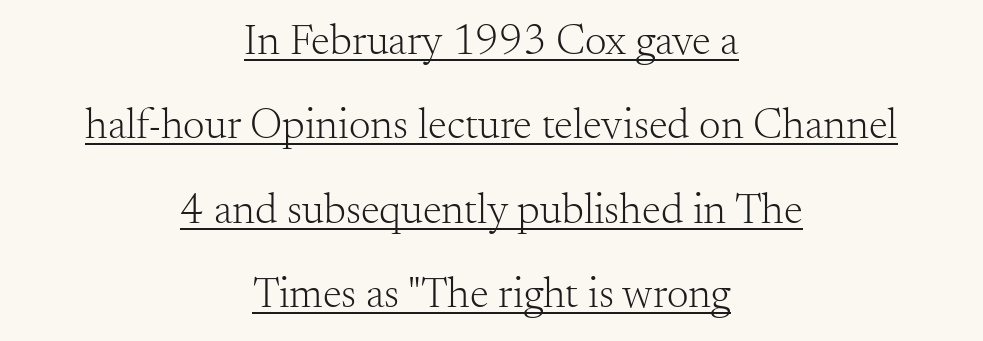
The image shows 43 px light serif type, upright; set centered, loose line spacing (1.96x), normal letter spacing, underlined; medium stroke contrast and a small x-height.
